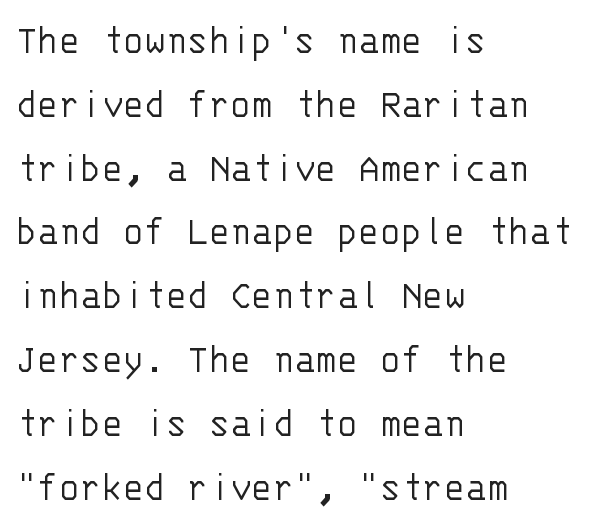
Type style note: lacks serifs. You could call the tracking neutral — neither tight nor loose. Summary of vertical rhythm: regular, with standard interline spacing. The font sits on the lighter half of the weight spectrum, regular included. The gap between lines stays unmarked. Each letter, wide or thin by design, is forced into the same width here.
